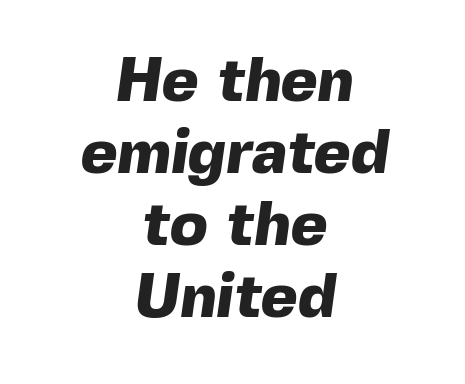
The image shows 62 px heavy sans-serif type; set centered, line spacing 1.16x, normal letter spacing, not underlined; a medium x-height.
